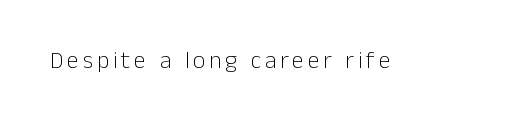
{"italic": "no", "bold": "no", "underline": "no", "glyph_px": 24}
